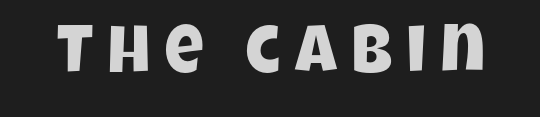
The designer went with a sans here, leaving each stem footless. Bare-footed words on every line. The passage shown is typed in a proportional face where columns would drift. Glyph-to-glyph distance is far greater than everyday printed text.
